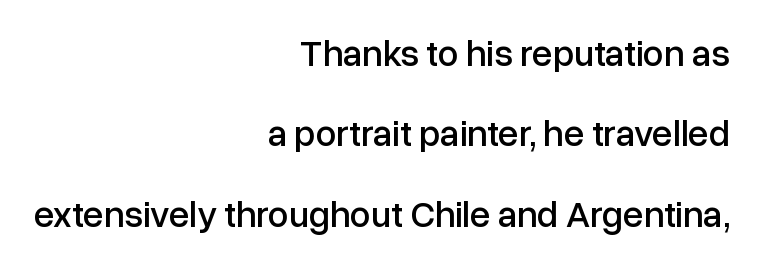
All the whitespace from short lines collects on the left. Summary of vertical rhythm: relaxed, with wide interline spacing. Do the characters align in a grid? No, the font is proportional. I'd call this a sans setting — the letters go barefoot. Notice how the stems are strictly vertical — no italics here. There is no visible air inserted between adjacent glyphs.
